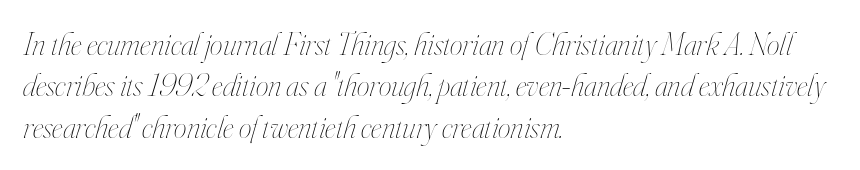
{"italic": "yes", "lean": "right", "slant_degrees": 16, "bold": "no", "weight": "thin", "width": "condensed", "stroke_contrast": "high", "x_height": "small", "monospaced": "no", "underline": "no", "align": "left", "line_spacing": "normal", "line_spacing_ratio": 1.29, "letter_spacing": "normal", "letter_spacing_em": 0.0, "glyph_px": 32}
